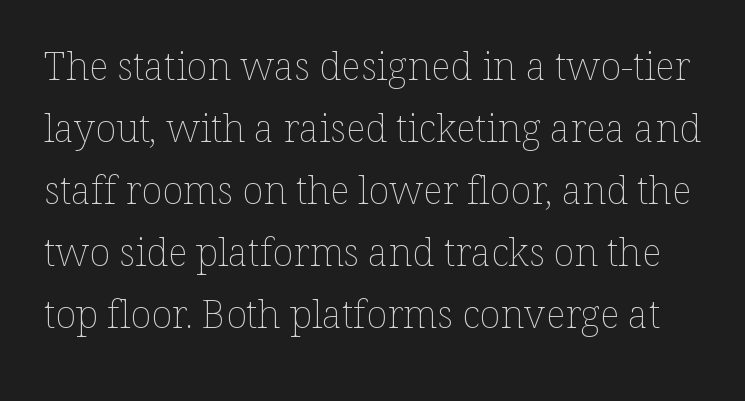
The image shows 39 px thin type, upright; set normal line spacing (1.59x), normal letter spacing, not underlined; low stroke contrast and a medium x-height.
